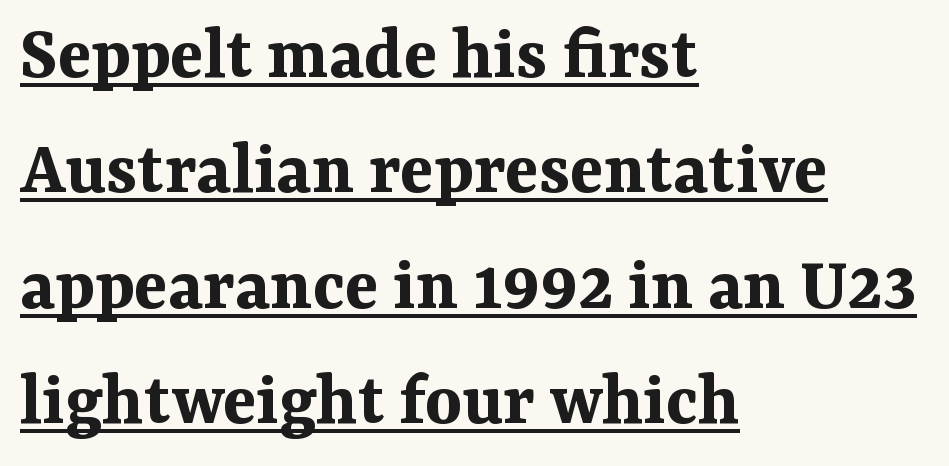
{"serif": "yes", "italic": "no", "bold": "yes", "weight": "bold", "width": "normal", "stroke_contrast": "medium", "x_height": "medium", "monospaced": "no", "underline": "yes", "align": "left", "line_spacing": "normal", "line_spacing_ratio": 1.48, "letter_spacing": "normal", "letter_spacing_em": 0.0, "glyph_px": 78}
